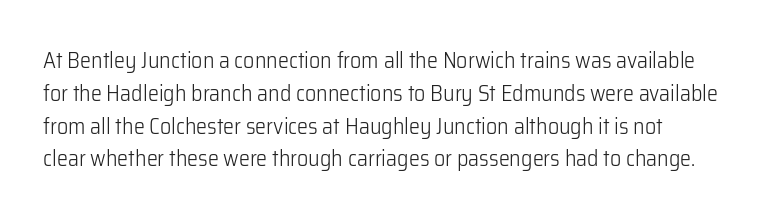
The image shows 22 px text type, upright; set left-aligned, normal line spacing (1.49x), normal letter spacing, not underlined.
